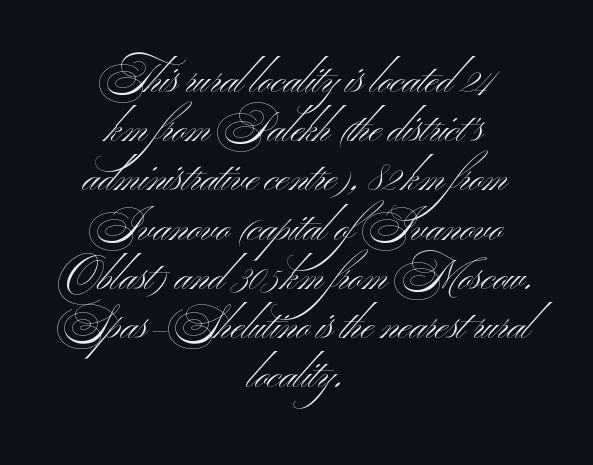
{"serif": "no", "bold": "no", "weight": "light", "width": "wide", "stroke_contrast": "medium", "x_height": "small", "monospaced": "no", "underline": "no", "align": "center", "line_spacing_ratio": 1.2, "letter_spacing": "normal", "letter_spacing_em": 0.0, "glyph_px": 41}
